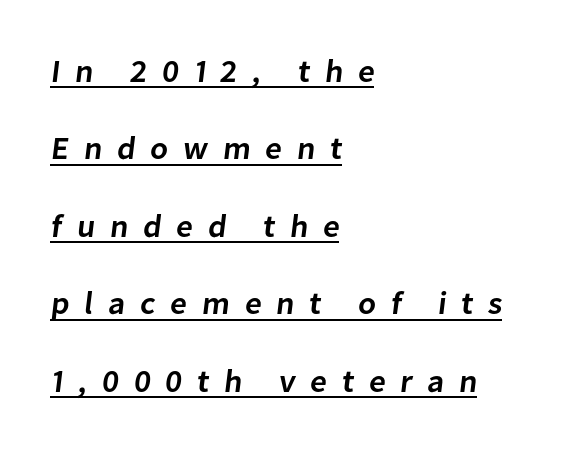
The font family rendered here belongs to the sans-serif group. Is there much room between lines? Yes — plenty of vertical air separates them. The passage shown is typed in a proportional face where columns would drift. Glance below the letters and you will spot a drawn line. A semibold gives these letters moderate extra thickness, short of bold. This sample uses expanded letter spacing, leaving extra air between glyphs.
